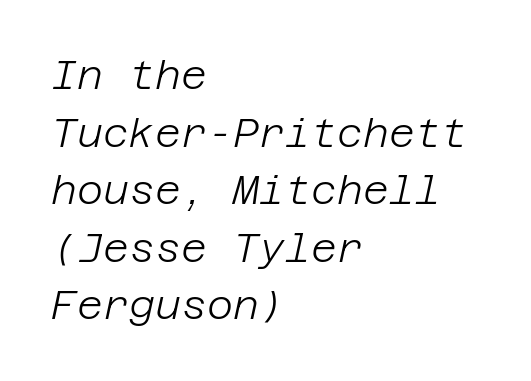
{"italic": "yes", "lean": "right", "slant_degrees": 12, "bold": "no", "weight": "light", "width": "normal", "stroke_contrast": "low", "x_height": "large", "underline": "no", "align": "left", "line_spacing": "normal", "line_spacing_ratio": 1.44, "letter_spacing": "normal", "letter_spacing_em": 0.0, "glyph_px": 40}
